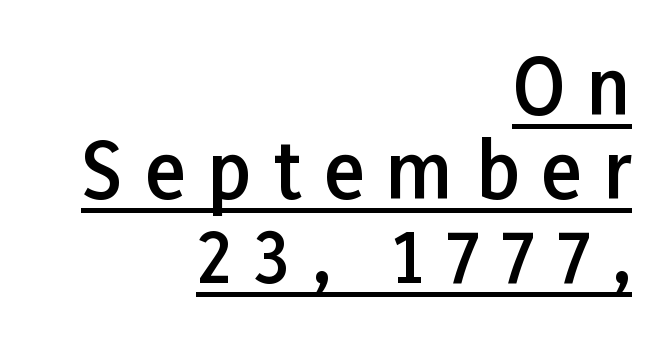
Looks like regular typesetting: each glyph gets only the width it needs. Compared with an ordinary text face, these strokes are moderately heavier — a semibold. Has an underline been added? It has. These lines stack with their right ends in a neat column. Words appear elongated and porous because spacing is wide.
